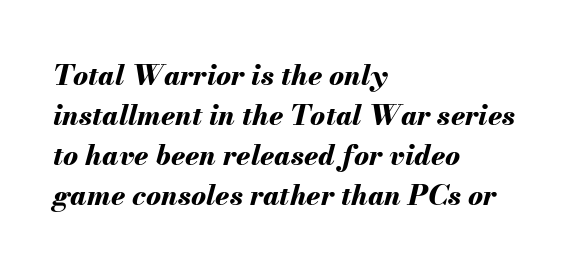
The image shows 28 px bold type, italic (leaning right); set left-aligned, normal line spacing (1.43x), normal letter spacing, not underlined; medium stroke contrast and a small x-height.
